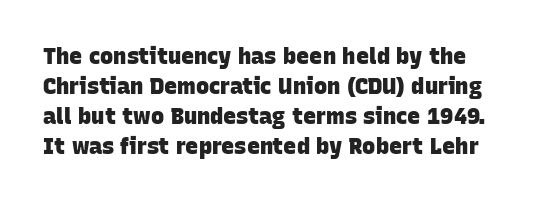
Q: Is the text bold? A: Yes.
Q: Is the text underlined? A: No.
Q: Is the spacing between letters normal or unusually wide? A: Normal.
Q: Is the spacing between lines tight, normal or loose? A: Normal.
